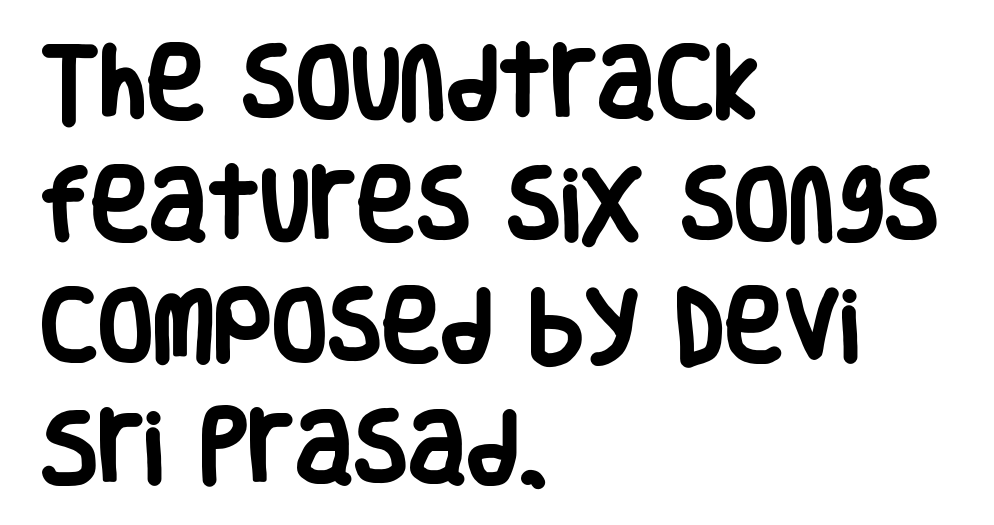
Q: Is the text bold? A: Yes.
Q: Is the text italic (slanted)? A: No, it is upright.
Q: Is the typeface a serif or a sans-serif typeface? A: Sans-serif.
Q: Is the text underlined? A: No.
Q: How is the paragraph aligned? A: Left-aligned.
Q: Is the spacing between letters normal or unusually wide? A: Normal.
Q: Is the spacing between lines tight, normal or loose? A: Normal.
Q: Width (condensed, normal, or wide)? A: Condensed.
Q: Stroke contrast? A: Low.
Q: x-height? A: Large.
Q: Monospaced? A: No.
